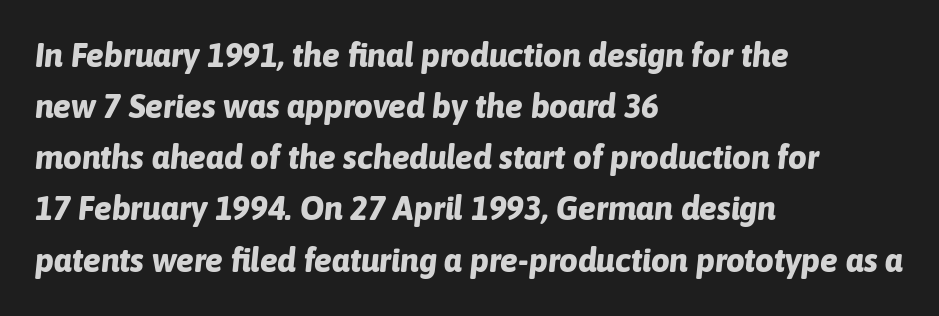
Q: Is the text bold? A: Yes.
Q: Is the text italic (slanted)? A: Yes, it leans right by about 6 degrees.
Q: Is the text underlined? A: No.
Q: How is the paragraph aligned? A: Left-aligned.
Q: Is the spacing between letters normal or unusually wide? A: Normal.
Q: Is the spacing between lines tight, normal or loose? A: Normal.
Q: Width (condensed, normal, or wide)? A: Normal.
Q: Stroke contrast? A: Low.
Q: x-height? A: Medium.
Q: Monospaced? A: No.
